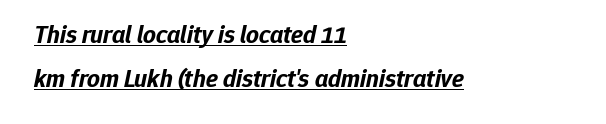
Q: Is the text bold? A: Yes.
Q: Is the text italic (slanted)? A: Yes, it leans right by about 12 degrees.
Q: Is the text underlined? A: Yes.
Q: How is the paragraph aligned? A: Left-aligned.
Q: Is the spacing between letters normal or unusually wide? A: Normal.
